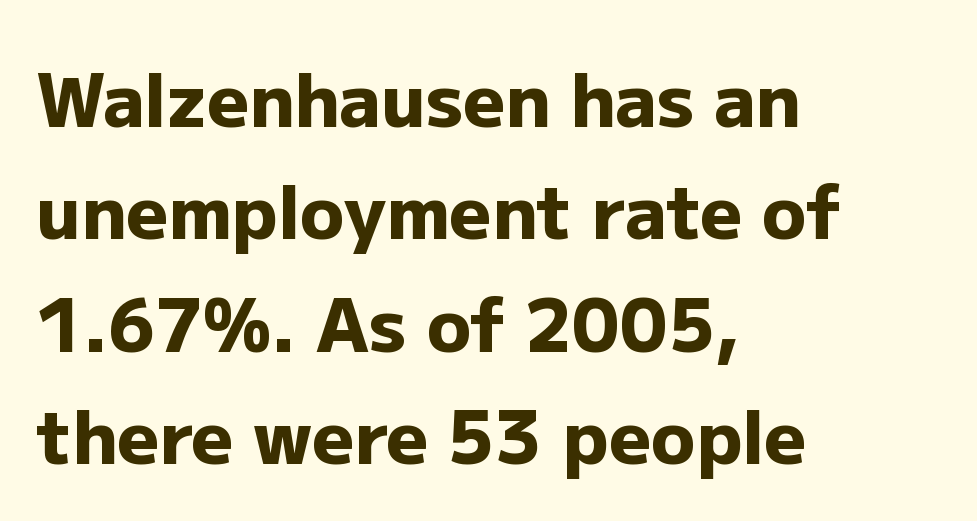
The image shows 73 px heavy sans-serif type, upright; set left-aligned, normal line spacing (1.54x), normal letter spacing, not underlined; low stroke contrast and a medium x-height.
